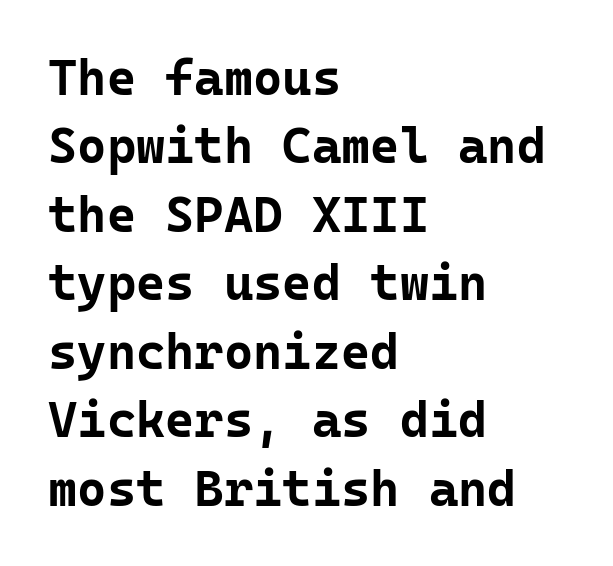
{"serif": "no", "italic": "no", "bold": "yes", "weight": "bold", "width": "normal", "stroke_contrast": "low", "x_height": "medium", "monospaced": "yes", "underline": "no", "align": "left", "line_spacing": "normal", "line_spacing_ratio": 1.37, "letter_spacing": "normal", "letter_spacing_em": 0.0, "glyph_px": 50}
